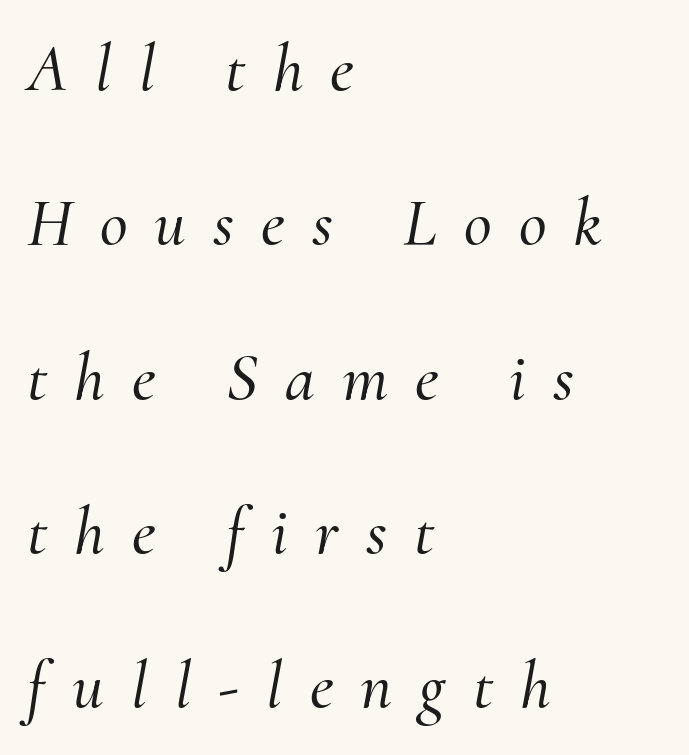
{"serif": "yes", "italic": "yes", "lean": "right", "slant_degrees": 10, "width": "normal", "stroke_contrast": "medium", "x_height": "small", "monospaced": "no", "underline": "no", "align": "left", "line_spacing": "loose", "line_spacing_ratio": 2.27, "letter_spacing": "wide", "letter_spacing_em": 0.4, "glyph_px": 68}
